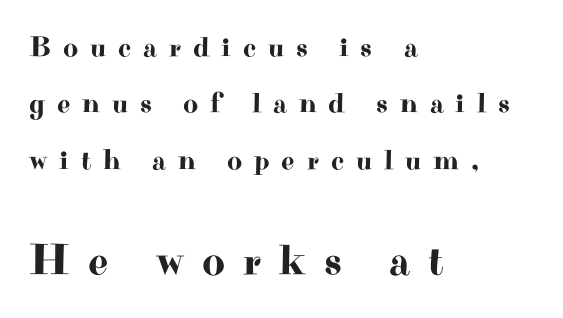
{"serif": "yes", "italic": "no", "width": "wide", "stroke_contrast": "high", "x_height": "small", "monospaced": "no", "underline": "no", "align": "left", "line_spacing": "loose", "line_spacing_ratio": 1.94, "letter_spacing": "wide", "letter_spacing_em": 0.41, "larger_block": "second", "size_ratio": 1.52, "glyph_px": 44}
